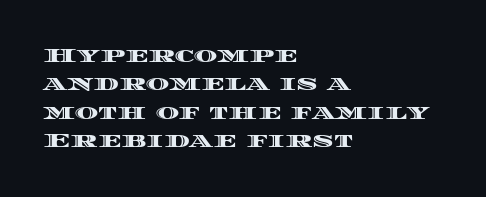
Q: Is the text italic (slanted)? A: No, it is upright.
Q: Is the text underlined? A: No.
Q: How is the paragraph aligned? A: Left-aligned.
Q: Is the spacing between letters normal or unusually wide? A: Normal.
Q: Is the spacing between lines tight, normal or loose? A: Normal.
